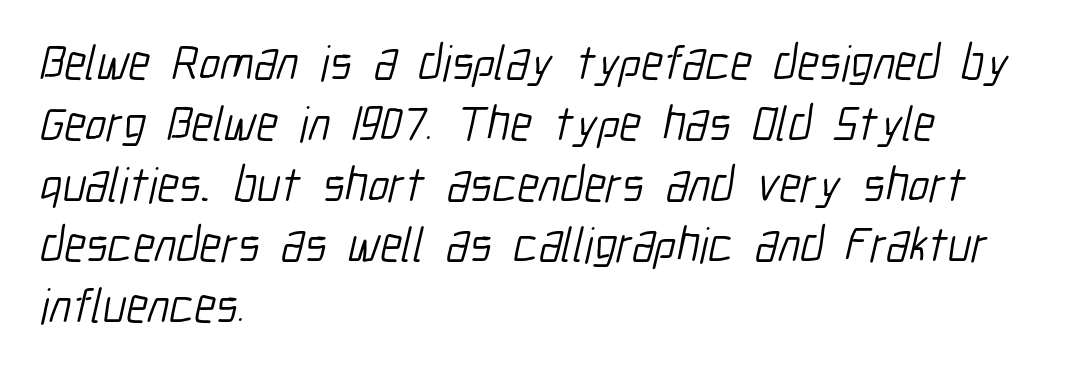
{"serif": "no", "bold": "no", "weight": "light", "width": "condensed", "stroke_contrast": "low", "x_height": "medium", "monospaced": "no", "underline": "no", "align": "left", "line_spacing_ratio": 1.24, "letter_spacing": "normal", "letter_spacing_em": 0.0, "glyph_px": 49}
